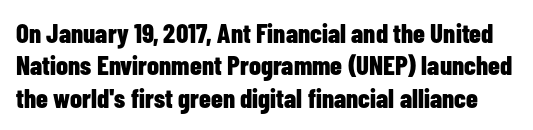
Q: Is the text bold? A: Yes.
Q: Is the text italic (slanted)? A: No, it is upright.
Q: Is the text underlined? A: No.
Q: Is the spacing between letters normal or unusually wide? A: Normal.
